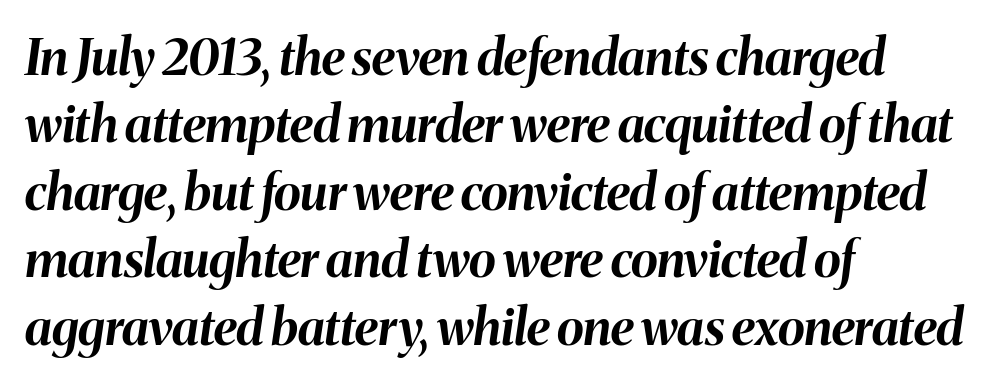
{"italic": "yes", "lean": "right", "slant_degrees": 8, "bold": "yes", "weight": "bold", "width": "normal", "stroke_contrast": "medium", "x_height": "medium", "monospaced": "no", "underline": "no", "align": "left", "line_spacing": "normal", "line_spacing_ratio": 1.35, "letter_spacing": "normal", "letter_spacing_em": 0.0, "glyph_px": 50}
